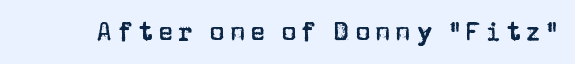
{"italic": "no", "underline": "no", "letter_spacing": "wide", "letter_spacing_em": 0.2, "glyph_px": 25}
